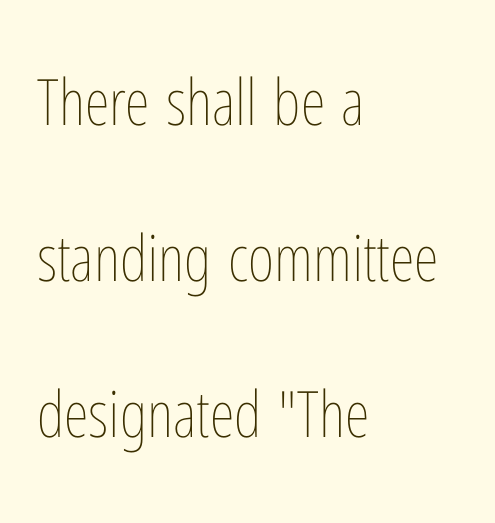
{"italic": "no", "bold": "no", "weight": "thin", "width": "condensed", "stroke_contrast": "low", "x_height": "medium", "monospaced": "no", "underline": "no", "align": "left", "line_spacing": "loose", "line_spacing_ratio": 2.44, "letter_spacing": "normal", "letter_spacing_em": 0.0, "glyph_px": 64}
